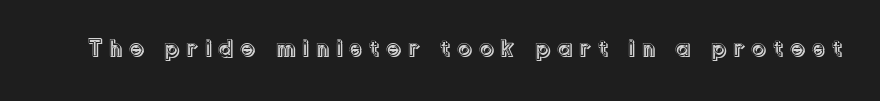
The font's upright variant was chosen for this text. No word sits above an underline. Glyph-to-glyph distance is far greater than everyday printed text.
